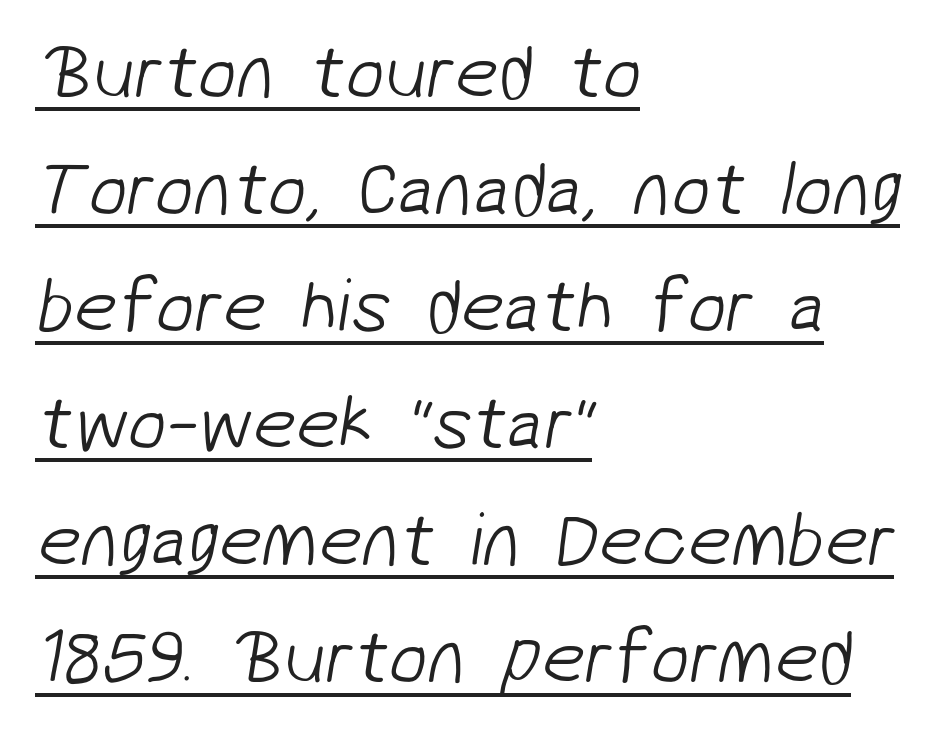
{"serif": "no", "bold": "no", "weight": "light", "width": "normal", "stroke_contrast": "low", "x_height": "medium", "monospaced": "no", "underline": "yes", "align": "left", "line_spacing": "normal", "line_spacing_ratio": 1.52, "letter_spacing": "normal", "letter_spacing_em": 0.0, "glyph_px": 77}
